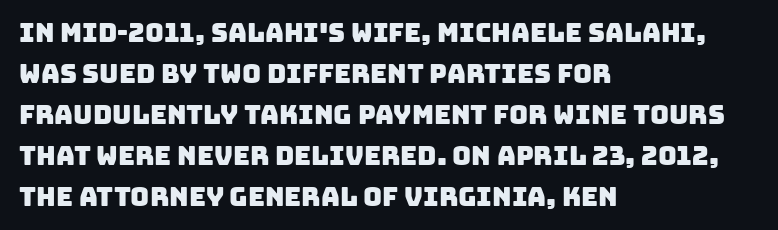
The image shows 26 px text type; set left-aligned, normal line spacing (1.58x), normal letter spacing, not underlined.
